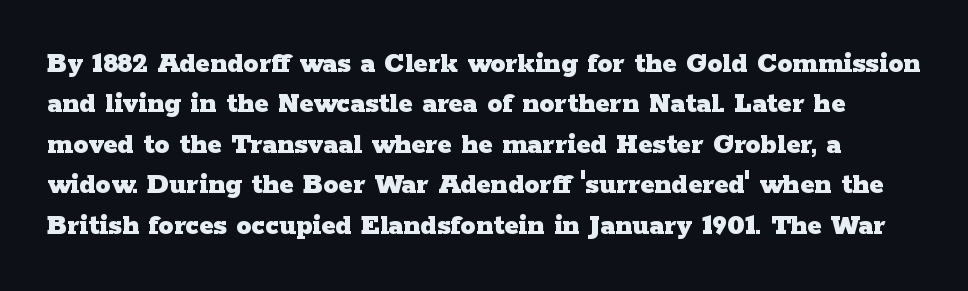
Q: Is the text bold? A: Yes.
Q: Is the text italic (slanted)? A: No, it is upright.
Q: Is the typeface a serif or a sans-serif typeface? A: Serif.
Q: Is the text underlined? A: No.
Q: Is the spacing between letters normal or unusually wide? A: Normal.
Q: Is the spacing between lines tight, normal or loose? A: Normal.
Q: Width (condensed, normal, or wide)? A: Wide.
Q: Stroke contrast? A: Low.
Q: x-height? A: Medium.
Q: Monospaced? A: No.
